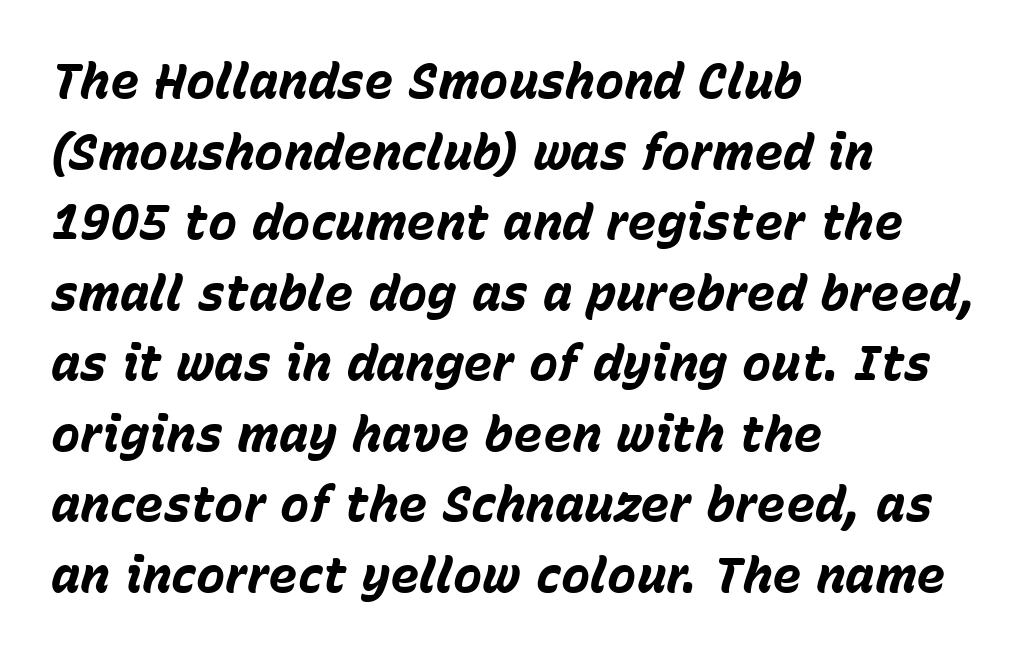
The image shows 49 px bold type, italic (leaning right); set left-aligned, normal line spacing (1.44x), normal letter spacing, not underlined; low stroke contrast and a medium x-height.
